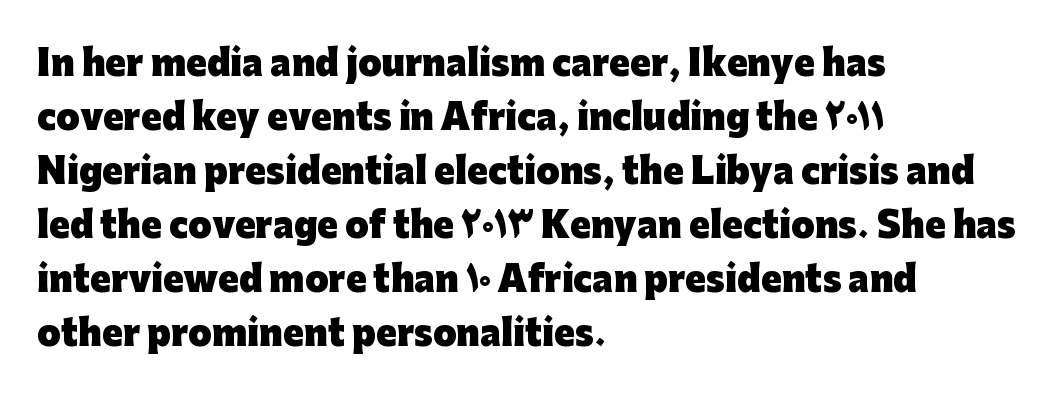
Each word holds together tightly as a unit, with standard inter-letter gaps. Left-aligned paragraph, ragged on the right. Students, this is bold: see how much ink each stroke carries. Descenders are the only things crossing below the line. Look at the bottom of the vertical strokes: they stop flat, with no serifs. The rows are spaced the way most documents space them.
